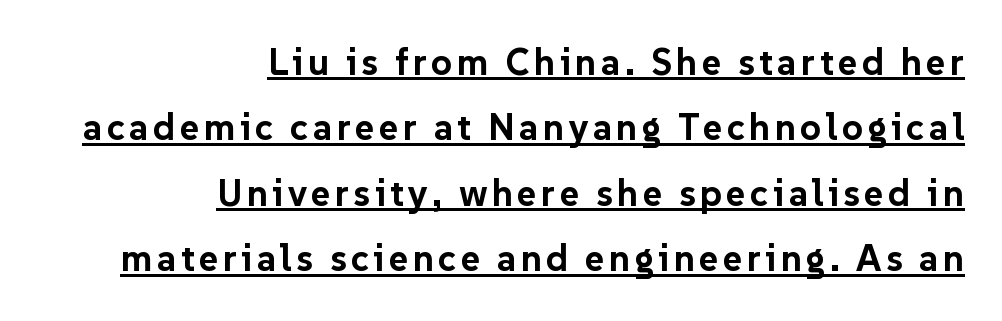
The image shows 37 px bold sans-serif type, upright; set right-aligned, line spacing 1.77x, underlined; low stroke contrast and a medium x-height.
